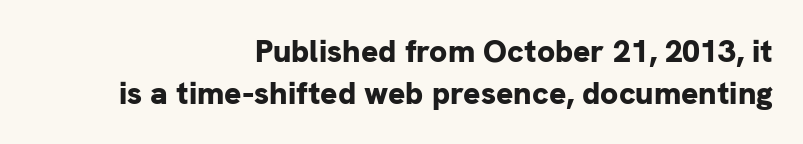
{"serif": "no", "italic": "no", "bold": "yes", "weight": "bold", "width": "normal", "stroke_contrast": "low", "x_height": "medium", "monospaced": "no", "underline": "no", "align": "right", "line_spacing": "normal", "line_spacing_ratio": 1.3, "letter_spacing": "normal", "letter_spacing_em": 0.0, "glyph_px": 32}
